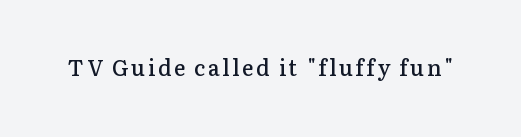
{"italic": "no", "bold": "semi", "underline": "no", "glyph_px": 22}
